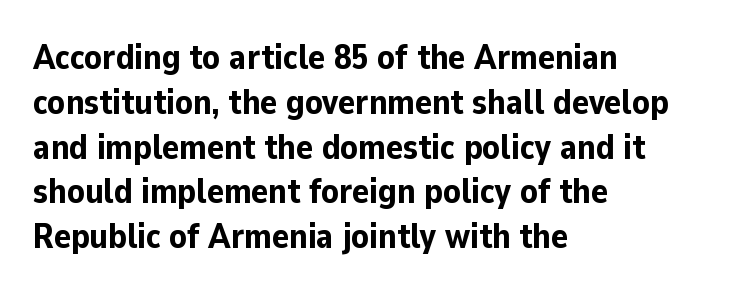
Caption: standard tracking, unaltered. Leading matches the norm, producing a regular column. Examine the stroke ends and you'll find no serifs. Notice how the passage keeps a crisp vertical edge on the left only. The glyphs are unaccompanied by any horizontal stroke below them. Notice how the stems are strictly vertical — no italics here.
